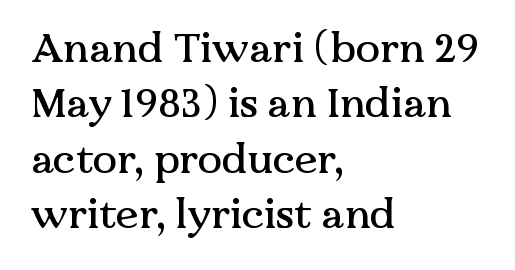
The image shows 41 px serif type, upright; set left-aligned, normal line spacing (1.35x), normal letter spacing, not underlined; medium stroke contrast and a medium x-height.
